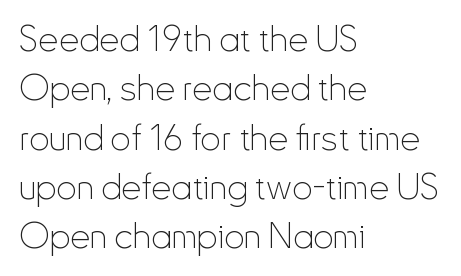
In CSS terms this would be text-align: left. Vertical spacing — default. The passage shown is typed in a proportional face where columns would drift. Beneath every word, the page is bare. Is the type heavy? It reads as light-to-regular instead.
